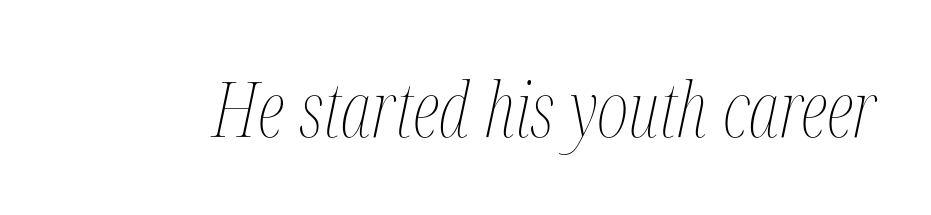
{"italic": "yes", "lean": "right", "slant_degrees": 12, "bold": "no", "weight": "thin", "width": "condensed", "stroke_contrast": "medium", "x_height": "medium", "monospaced": "no", "underline": "no", "letter_spacing": "normal", "letter_spacing_em": 0.0, "glyph_px": 76}
